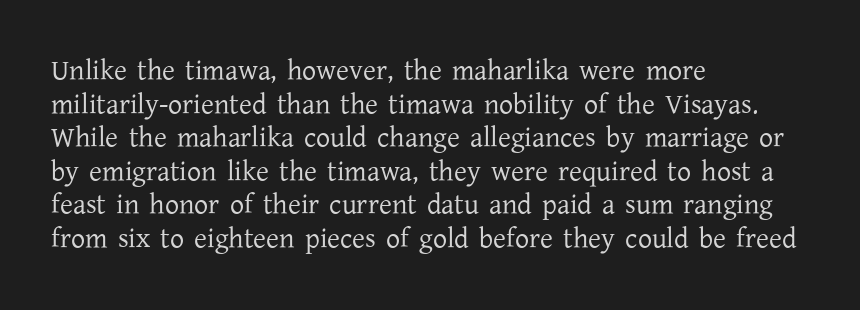
The image shows 28 px regular-weight serif type, upright; set left-aligned, line spacing 1.2x, normal letter spacing, not underlined; low stroke contrast and a medium x-height.
